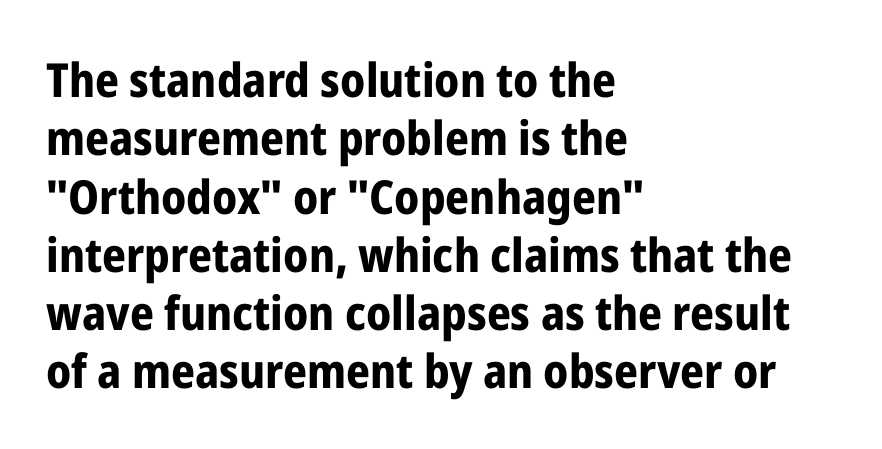
The image shows 47 px bold, condensed sans-serif type, upright; set left-aligned, line spacing 1.24x, normal letter spacing, not underlined; low stroke contrast and a medium x-height.
